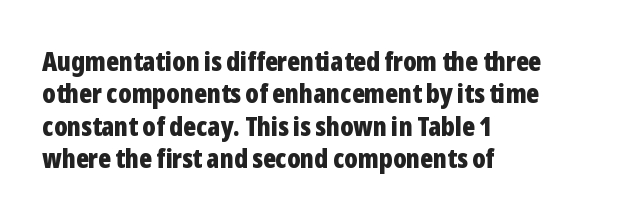
The image shows 27 px bold type, upright; set left-aligned, line spacing 1.2x, normal letter spacing, not underlined.
